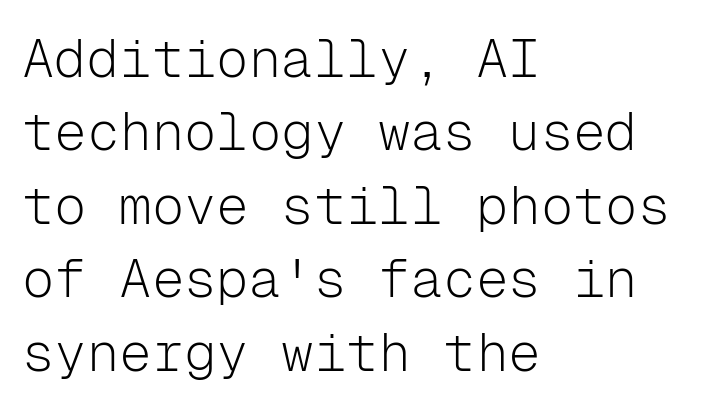
The image shows 54 px light sans-serif type, upright, monospaced; set left-aligned, normal line spacing (1.36x), normal letter spacing, not underlined; low stroke contrast and a medium x-height.
